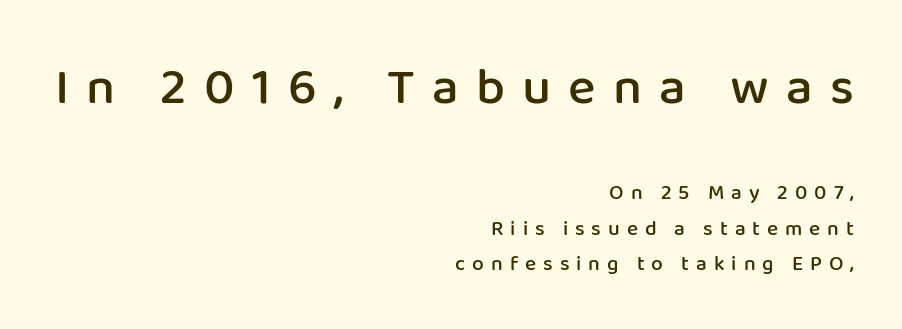
Q: Is the text bold? A: Semi-bold.
Q: Is the text italic (slanted)? A: No, it is upright.
Q: Is the typeface a serif or a sans-serif typeface? A: Sans-serif.
Q: Is the text underlined? A: No.
Q: How is the paragraph aligned? A: Right-aligned.
Q: Is the spacing between letters normal or unusually wide? A: Unusually wide.
Q: Is the spacing between lines tight, normal or loose? A: Normal.
Q: Which block of text is set in a larger size, the first (top) or the second (bottom)? A: The first (top) one.
Q: Width (condensed, normal, or wide)? A: Normal.
Q: Stroke contrast? A: Low.
Q: x-height? A: Medium.
Q: Monospaced? A: No.
